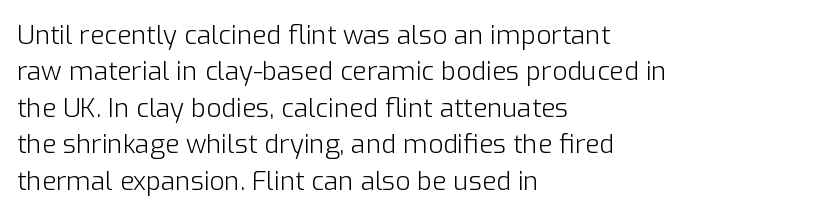
Q: Is the text bold? A: No.
Q: Is the text italic (slanted)? A: No, it is upright.
Q: Is the text underlined? A: No.
Q: How is the paragraph aligned? A: Left-aligned.
Q: Is the spacing between letters normal or unusually wide? A: Normal.
Q: Is the spacing between lines tight, normal or loose? A: Normal.
